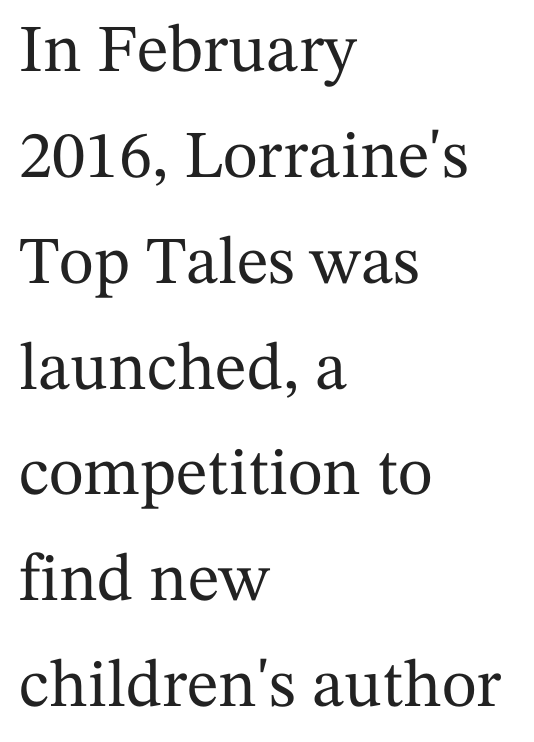
The image shows 67 px serif type, upright; set left-aligned, normal line spacing (1.58x), normal letter spacing, not underlined; medium stroke contrast and a medium x-height.
